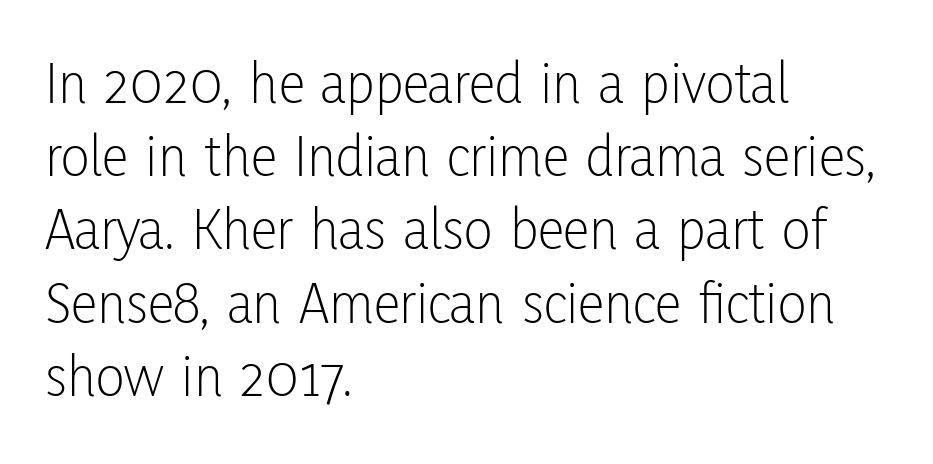
Q: Is the text bold? A: No.
Q: Is the text italic (slanted)? A: No, it is upright.
Q: Is the typeface a serif or a sans-serif typeface? A: Sans-serif.
Q: Is the text underlined? A: No.
Q: How is the paragraph aligned? A: Left-aligned.
Q: Is the spacing between letters normal or unusually wide? A: Normal.
Q: Width (condensed, normal, or wide)? A: Condensed.
Q: Stroke contrast? A: Low.
Q: x-height? A: Medium.
Q: Monospaced? A: No.
